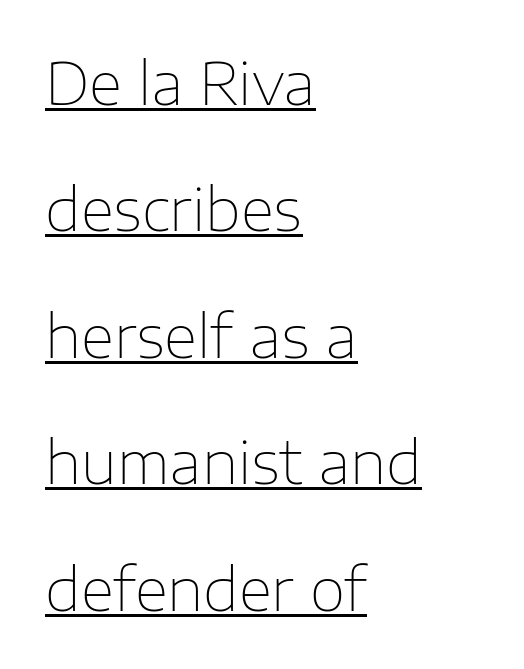
{"serif": "no", "italic": "no", "bold": "no", "weight": "thin", "width": "normal", "stroke_contrast": "low", "x_height": "medium", "monospaced": "no", "underline": "yes", "align": "left", "line_spacing": "loose", "line_spacing_ratio": 2.18, "letter_spacing": "normal", "letter_spacing_em": 0.0, "glyph_px": 58}
